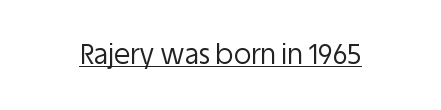
Vertical stems look standard width or narrower in stroke. This sample carries an underscore along the baseline area. Notice how the stems are strictly vertical — no italics here. Spacing between characters is what you'd get straight out of the box.
